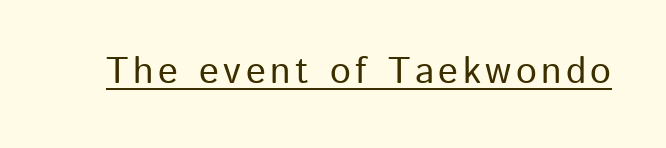
{"serif": "no", "italic": "no", "width": "normal", "stroke_contrast": "low", "x_height": "medium", "monospaced": "no", "underline": "yes", "glyph_px": 37}
